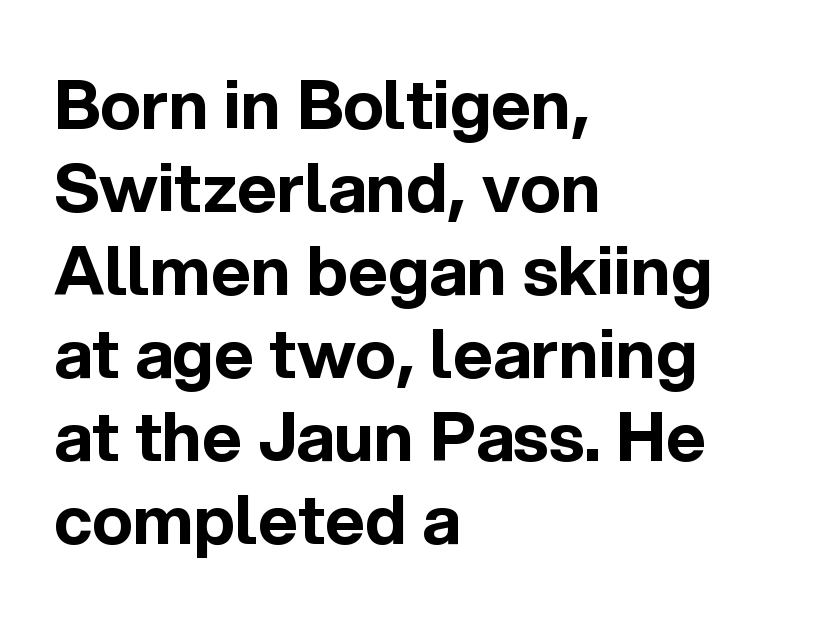
The letterforms sit shoulder to shoulder at normal distance. Look at the bottom of the vertical strokes: they stop flat, with no serifs. The letters are bold, with thick, heavy strokes. The specimen reads as upright at a glance.
